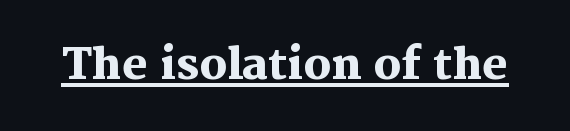
{"serif": "yes", "italic": "no", "bold": "yes", "weight": "heavy", "width": "normal", "stroke_contrast": "medium", "x_height": "medium", "monospaced": "no", "underline": "yes", "letter_spacing": "normal", "letter_spacing_em": 0.0, "glyph_px": 43}
